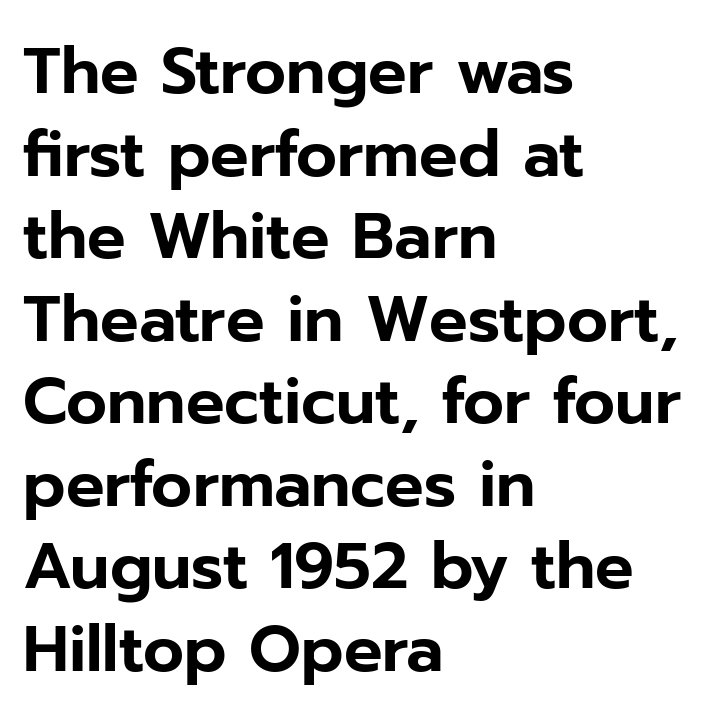
{"serif": "no", "italic": "no", "width": "normal", "stroke_contrast": "low", "x_height": "medium", "monospaced": "no", "underline": "no", "align": "left", "line_spacing": "normal", "line_spacing_ratio": 1.29, "letter_spacing": "normal", "letter_spacing_em": 0.0, "glyph_px": 64}
